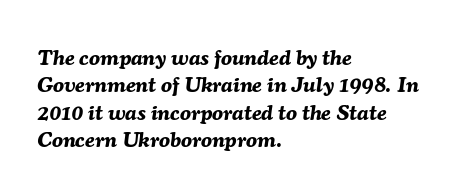
{"italic": "yes", "lean": "right", "slant_degrees": 7, "bold": "yes", "underline": "no", "align": "left", "line_spacing": "normal", "line_spacing_ratio": 1.25, "letter_spacing": "normal", "letter_spacing_em": 0.0, "glyph_px": 22}
